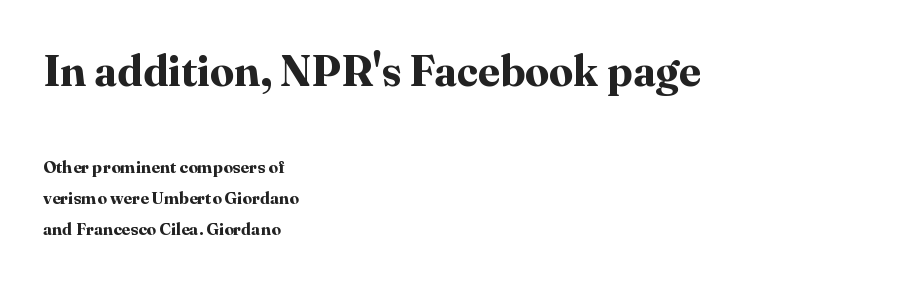
This sample has the flowing, uneven cadence of proportional lettering. The face used here appears at its bigger size in the upper chunk. When letters stand straight like this, we call the style roman or upright. The passage shown has conventional tracking throughout. This rendering features lettering with no underline.
